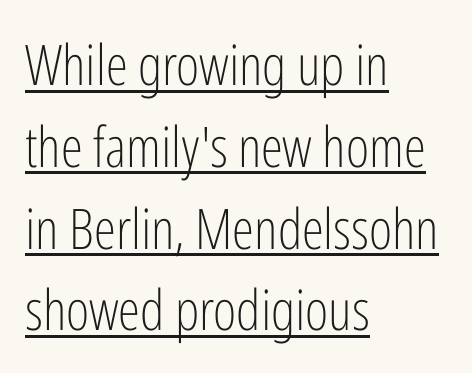
Q: Is the text bold? A: No.
Q: Is the text italic (slanted)? A: No, it is upright.
Q: Is the typeface a serif or a sans-serif typeface? A: Sans-serif.
Q: Is the text underlined? A: Yes.
Q: How is the paragraph aligned? A: Left-aligned.
Q: Is the spacing between letters normal or unusually wide? A: Normal.
Q: Is the spacing between lines tight, normal or loose? A: Normal.
Q: Width (condensed, normal, or wide)? A: Condensed.
Q: Stroke contrast? A: Low.
Q: x-height? A: Medium.
Q: Monospaced? A: No.
